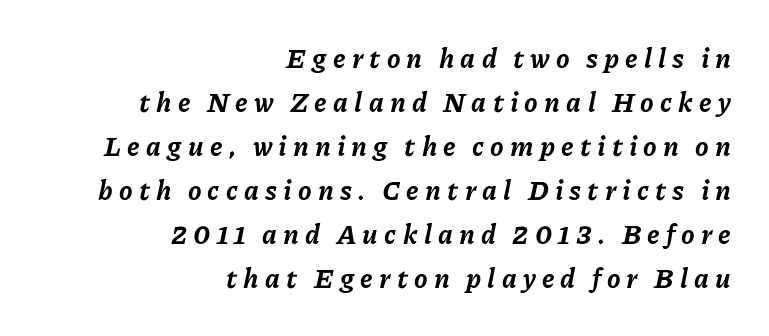
The vertical gap from one line to the next is medium. The font is running at its bold setting. If you drew a ruler down the right edge, every line would touch it. The lettering tilts uniformly, giving the passage an italic look. Between one letter and the next there's a generous, obvious gap. Just letters on the line, the space beneath them empty.
